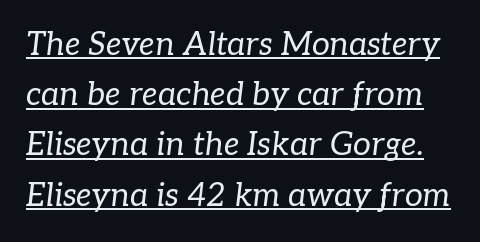
These lines were composed using italics. The face used here appears with an underline applied. No chunkiness to these letters — they're not bold. Leading matches the norm, producing a regular column. Think of a printed novel: that variable character pitch is what you see here.
